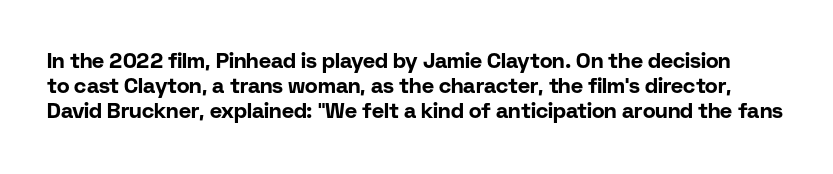
Words appear dense and cohesive because spacing is normal. If you drew a line through each stem, it would be perfectly vertical. Notice how thick the strokes are: this is what a full bold looks like. No word sits above an underline.
